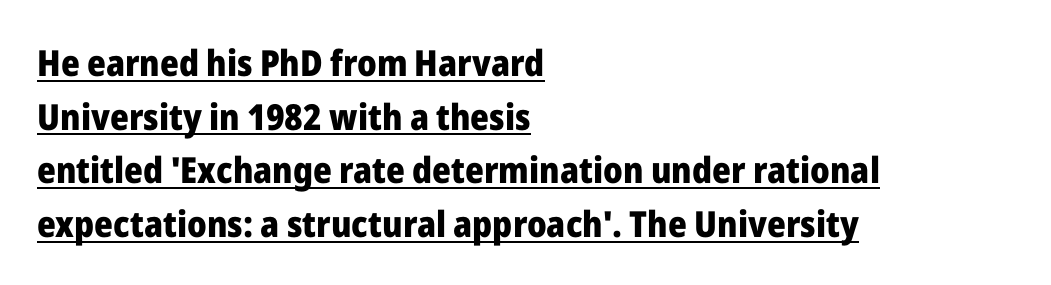
Q: Is the text bold? A: Yes.
Q: Is the text italic (slanted)? A: No, it is upright.
Q: Is the typeface a serif or a sans-serif typeface? A: Sans-serif.
Q: Is the text underlined? A: Yes.
Q: How is the paragraph aligned? A: Left-aligned.
Q: Is the spacing between letters normal or unusually wide? A: Normal.
Q: Is the spacing between lines tight, normal or loose? A: Normal.
Q: Width (condensed, normal, or wide)? A: Normal.
Q: Stroke contrast? A: Low.
Q: x-height? A: Medium.
Q: Monospaced? A: No.
